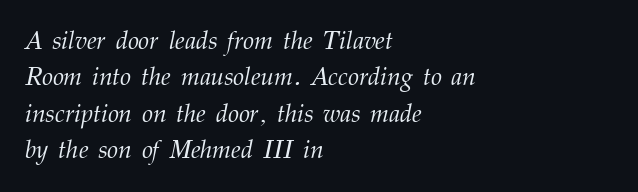
{"italic": "yes", "lean": "right", "slant_degrees": 12, "bold": "no", "underline": "no", "align": "left", "line_spacing": "normal", "line_spacing_ratio": 1.46, "letter_spacing": "normal", "letter_spacing_em": 0.0, "glyph_px": 25}
